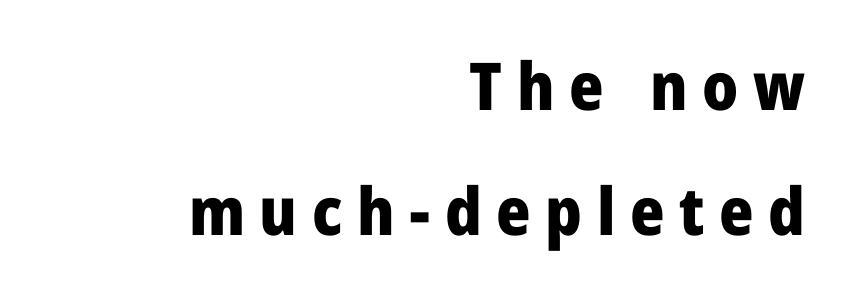
Q: Is the text bold? A: Yes.
Q: Is the text italic (slanted)? A: No, it is upright.
Q: Is the typeface a serif or a sans-serif typeface? A: Sans-serif.
Q: Is the text underlined? A: No.
Q: How is the paragraph aligned? A: Right-aligned.
Q: Is the spacing between letters normal or unusually wide? A: Unusually wide.
Q: Width (condensed, normal, or wide)? A: Normal.
Q: Stroke contrast? A: Low.
Q: x-height? A: Medium.
Q: Monospaced? A: No.
